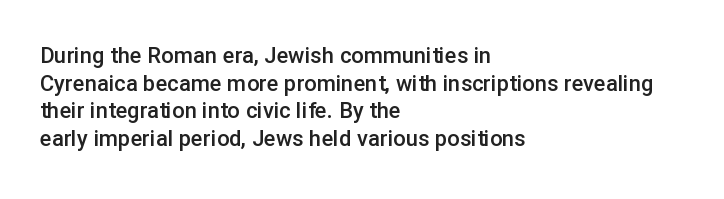
The image shows 22 px text type, upright; set left-aligned, normal line spacing (1.26x), normal letter spacing, not underlined.
